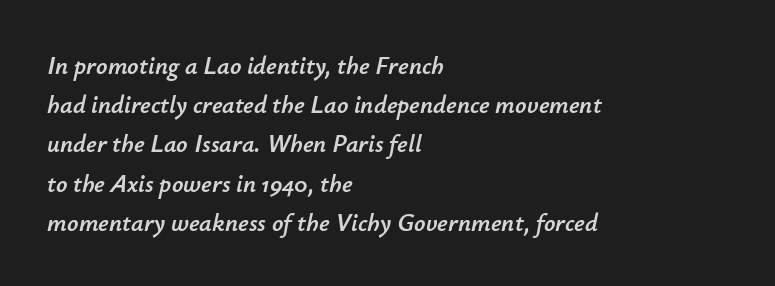
Q: Is the text italic (slanted)? A: Yes, it leans right by about 12 degrees.
Q: Is the text underlined? A: No.
Q: How is the paragraph aligned? A: Left-aligned.
Q: Is the spacing between letters normal or unusually wide? A: Normal.
Q: Is the spacing between lines tight, normal or loose? A: Normal.
